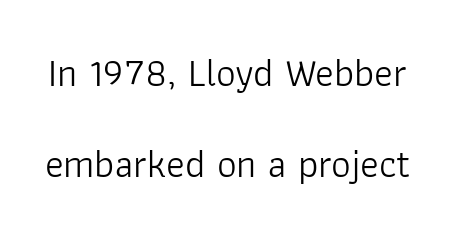
Varying glyph widths throughout — classic text-font behaviour. Does the type have serifs? No, each stem ends abruptly. In terms of leading, this rendering errs on the spacious side. Rule under the text: the space is simply empty. Rendered with straight, roman letterforms.
